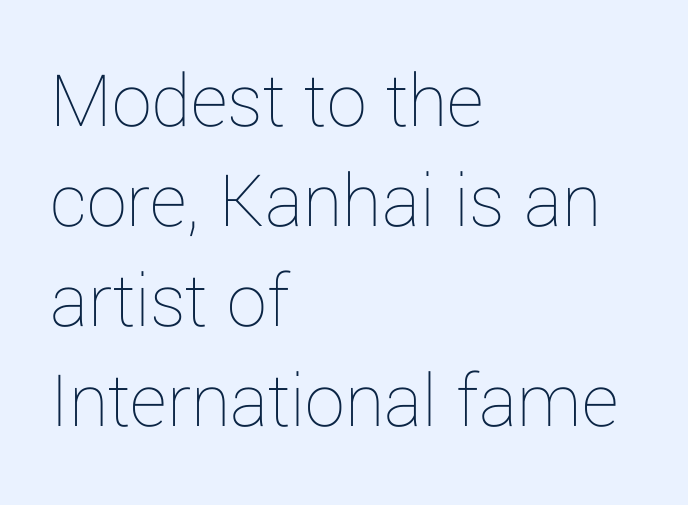
Q: Is the text bold? A: No.
Q: Is the text italic (slanted)? A: No, it is upright.
Q: Is the text underlined? A: No.
Q: How is the paragraph aligned? A: Left-aligned.
Q: Is the spacing between letters normal or unusually wide? A: Normal.
Q: Is the spacing between lines tight, normal or loose? A: Normal.
Q: Width (condensed, normal, or wide)? A: Normal.
Q: Stroke contrast? A: Low.
Q: x-height? A: Medium.
Q: Monospaced? A: No.
